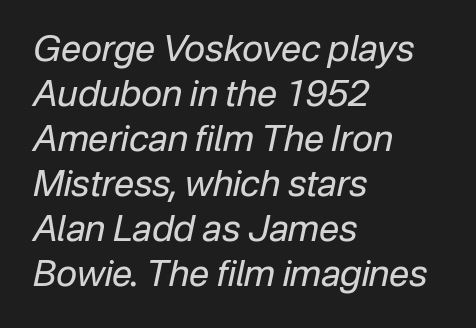
The image shows 36 px regular-weight type, italic (leaning right); set left-aligned, normal line spacing (1.25x), normal letter spacing, not underlined; low stroke contrast and a medium x-height.
